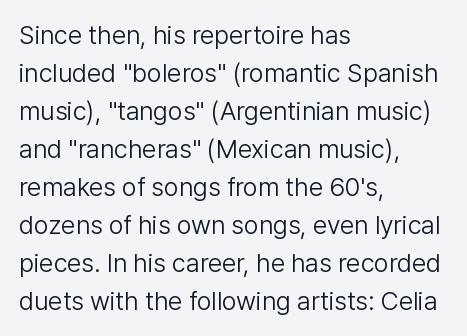
Visually the block forms a straight wall on the left and a jagged coastline on the right. Caption: standard tracking, unaltered. The type sits square on the baseline with zero lean. Weight: not bold — regular or lighter.
